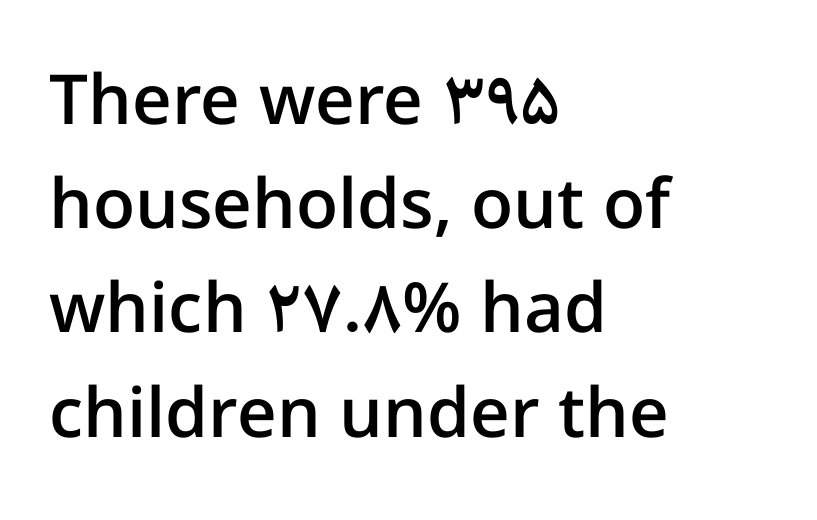
Q: Is the text bold? A: Semi-bold.
Q: Is the text italic (slanted)? A: No, it is upright.
Q: Is the typeface a serif or a sans-serif typeface? A: Sans-serif.
Q: Is the text underlined? A: No.
Q: How is the paragraph aligned? A: Left-aligned.
Q: Is the spacing between letters normal or unusually wide? A: Normal.
Q: Is the spacing between lines tight, normal or loose? A: Normal.
Q: Width (condensed, normal, or wide)? A: Normal.
Q: Stroke contrast? A: Low.
Q: x-height? A: Medium.
Q: Monospaced? A: No.
